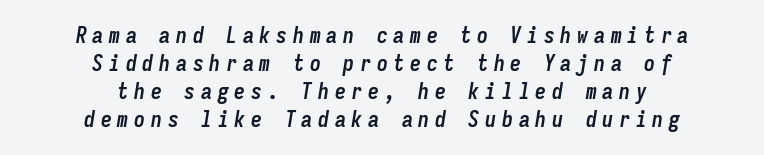
Observe the lean: these are italic letterforms. Regular leading. Type without underlining. The rendering inserts visible extra space after every character. Alignment: centered.
